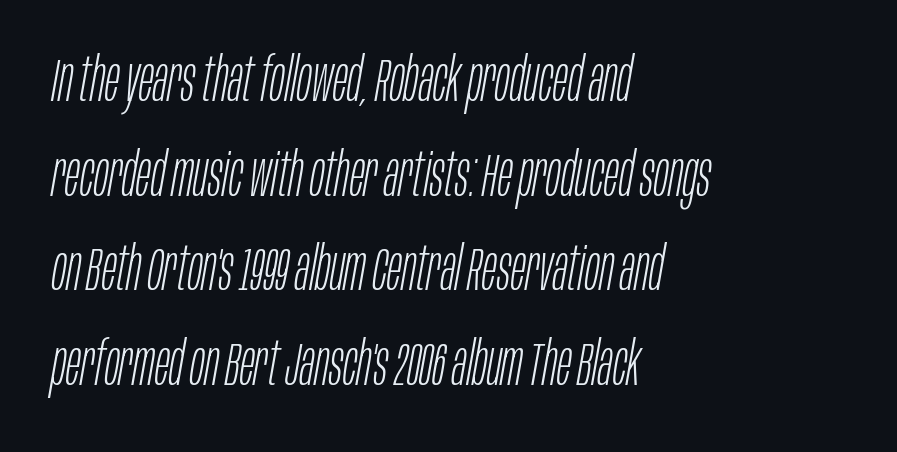
Compared with ordinary roman type, these characters are visibly tilted. Here the designer chose a conventional face with non-uniform glyph widths. Alignment: flush left. Caption: standard tracking, unaltered. The baseline area is clear. Compared with a typical body face, this is equally light or lighter still.
